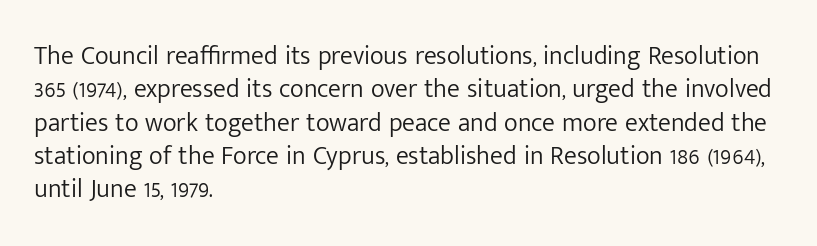
Compared with typical paragraphs, the rows here are spaced about the same. The letters stand straight up with perfectly vertical stems. Short and long lines alike share a common starting point at left. Is the stroke heavy? The answer is a plain regular-or-lighter. In terms of letterspacing, this is plain default setting. Just letters on the line, the space beneath them empty.
